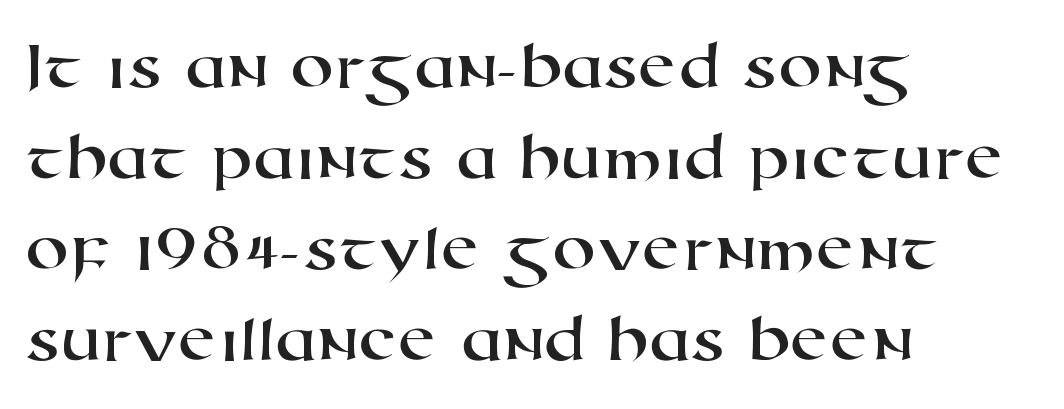
{"serif": "no", "width": "wide", "stroke_contrast": "high", "x_height": "medium", "monospaced": "no", "underline": "no", "align": "left", "line_spacing": "normal", "line_spacing_ratio": 1.3, "letter_spacing": "normal", "letter_spacing_em": 0.0, "glyph_px": 70}
